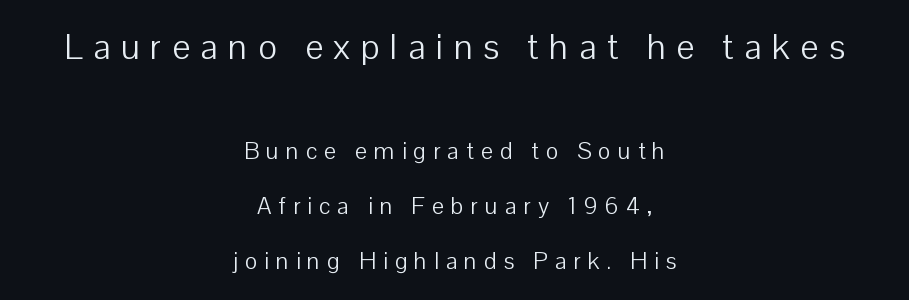
Q: Is the text bold? A: No.
Q: Is the text italic (slanted)? A: No, it is upright.
Q: Is the typeface a serif or a sans-serif typeface? A: Sans-serif.
Q: Is the text underlined? A: No.
Q: How is the paragraph aligned? A: Centered.
Q: Is the spacing between letters normal or unusually wide? A: Unusually wide.
Q: Is the spacing between lines tight, normal or loose? A: Loose.
Q: Which block of text is set in a larger size, the first (top) or the second (bottom)? A: The first (top) one.
Q: Width (condensed, normal, or wide)? A: Normal.
Q: Stroke contrast? A: Low.
Q: x-height? A: Medium.
Q: Monospaced? A: No.
